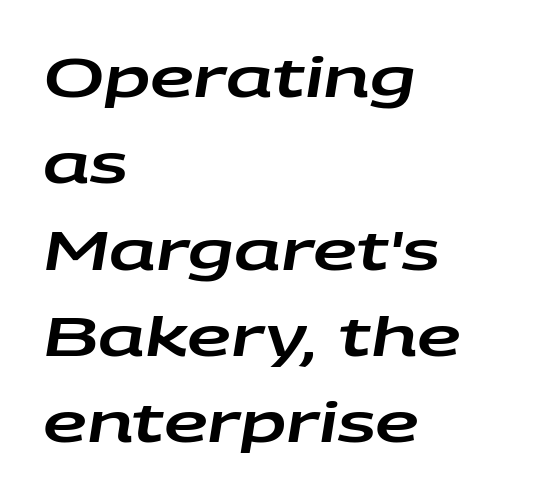
The image shows 55 px wide type, italic (leaning right); set left-aligned, normal line spacing (1.57x), normal letter spacing, not underlined; low stroke contrast and a large x-height.
